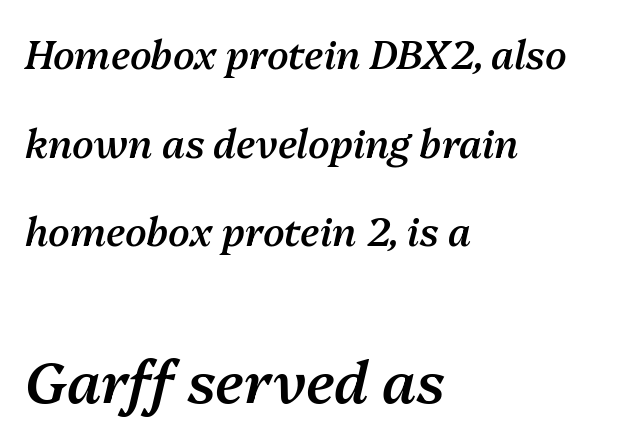
{"italic": "yes", "lean": "right", "slant_degrees": 13, "bold": "semi", "weight": "semibold", "width": "normal", "stroke_contrast": "medium", "x_height": "medium", "monospaced": "no", "underline": "no", "align": "left", "line_spacing": "loose", "line_spacing_ratio": 2.27, "letter_spacing": "normal", "letter_spacing_em": 0.0, "larger_block": "second", "size_ratio": 1.49, "glyph_px": 58}
